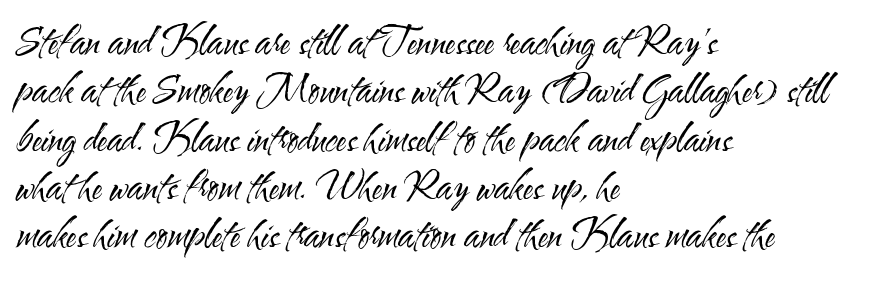
Q: Is the text bold? A: No.
Q: Is the text italic (slanted)? A: Yes.
Q: Is the typeface a serif or a sans-serif typeface? A: Sans-serif.
Q: Is the text underlined? A: No.
Q: How is the paragraph aligned? A: Left-aligned.
Q: Is the spacing between letters normal or unusually wide? A: Normal.
Q: Is the spacing between lines tight, normal or loose? A: Normal.
Q: Width (condensed, normal, or wide)? A: Condensed.
Q: Stroke contrast? A: Medium.
Q: x-height? A: Small.
Q: Monospaced? A: No.
